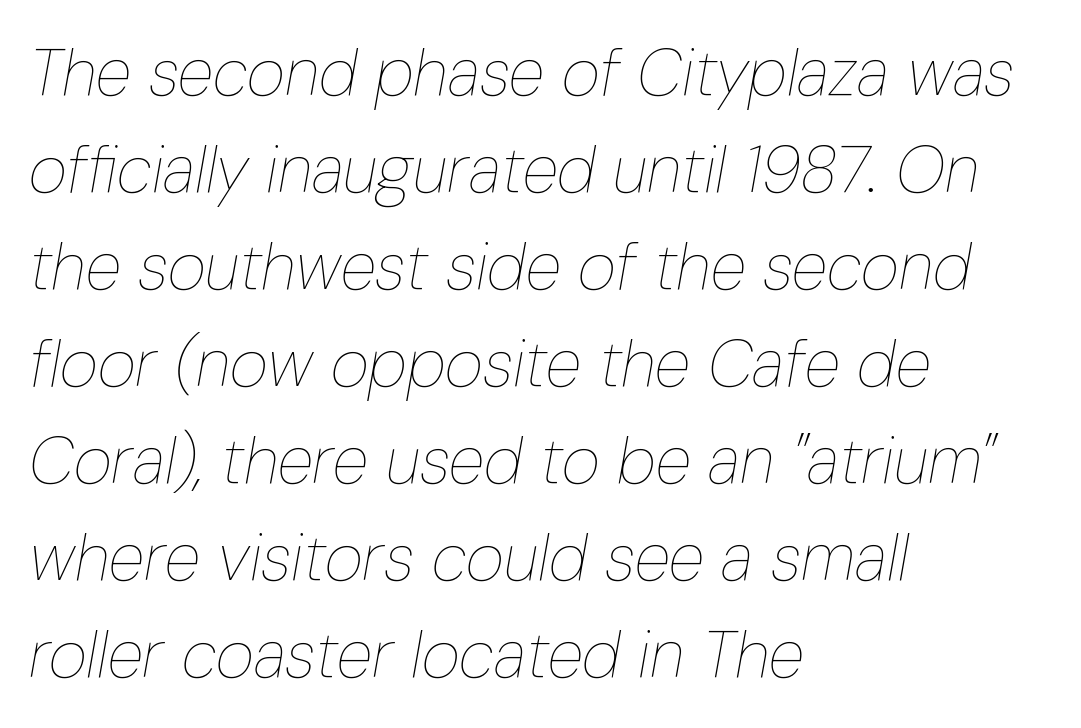
Q: Is the text bold? A: No.
Q: Is the text italic (slanted)? A: Yes, it leans right by about 10 degrees.
Q: Is the text underlined? A: No.
Q: How is the paragraph aligned? A: Left-aligned.
Q: Is the spacing between letters normal or unusually wide? A: Normal.
Q: Is the spacing between lines tight, normal or loose? A: Normal.
Q: Width (condensed, normal, or wide)? A: Condensed.
Q: Stroke contrast? A: Low.
Q: x-height? A: Medium.
Q: Monospaced? A: No.
